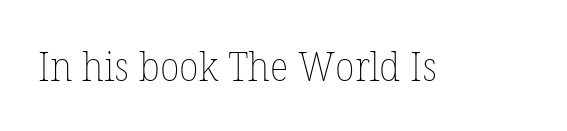
The letters advance in unequal steps, a hallmark of proportional type. You could call the tracking neutral — neither tight nor loose. The specimen omits any rule beneath the text block's lines. Designer's note — italics off, roman on.
